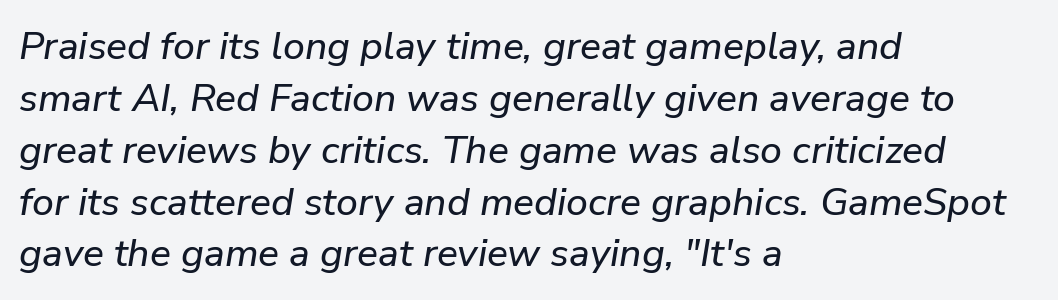
Q: Is the text italic (slanted)? A: Yes, it leans right by about 9 degrees.
Q: Is the text underlined? A: No.
Q: How is the paragraph aligned? A: Left-aligned.
Q: Is the spacing between letters normal or unusually wide? A: Normal.
Q: Is the spacing between lines tight, normal or loose? A: Normal.
Q: Width (condensed, normal, or wide)? A: Normal.
Q: Stroke contrast? A: Low.
Q: x-height? A: Medium.
Q: Monospaced? A: No.
